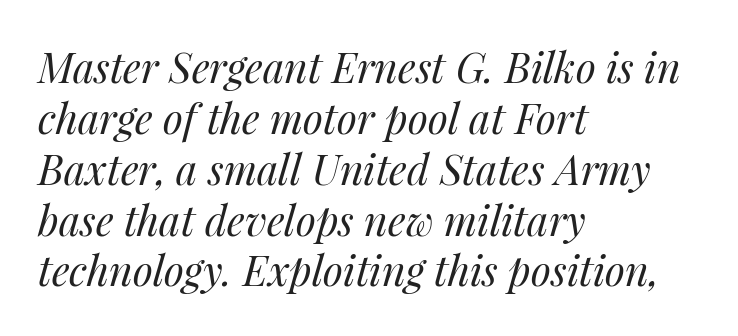
{"italic": "yes", "lean": "right", "slant_degrees": 14, "bold": "no", "weight": "regular", "width": "normal", "stroke_contrast": "medium", "x_height": "medium", "monospaced": "no", "underline": "no", "align": "left", "line_spacing_ratio": 1.24, "letter_spacing": "normal", "letter_spacing_em": 0.0, "glyph_px": 41}
